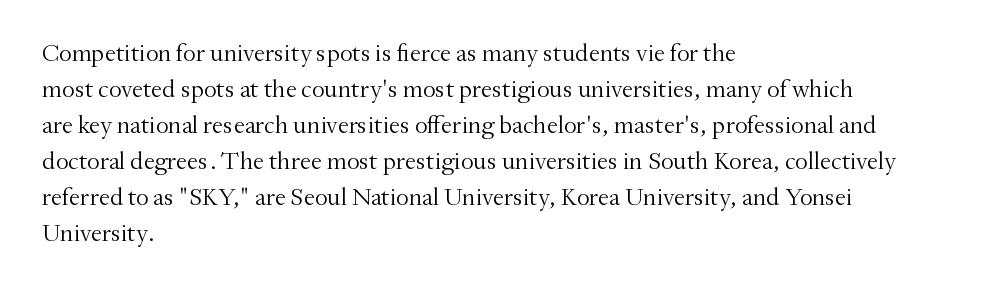
The rendering anchors every line to the left-hand side. Words appear dense and cohesive because spacing is normal. Does the leading feel generous? No, just average. A quiet, ordinary-to-light weight characterises the typeface.
